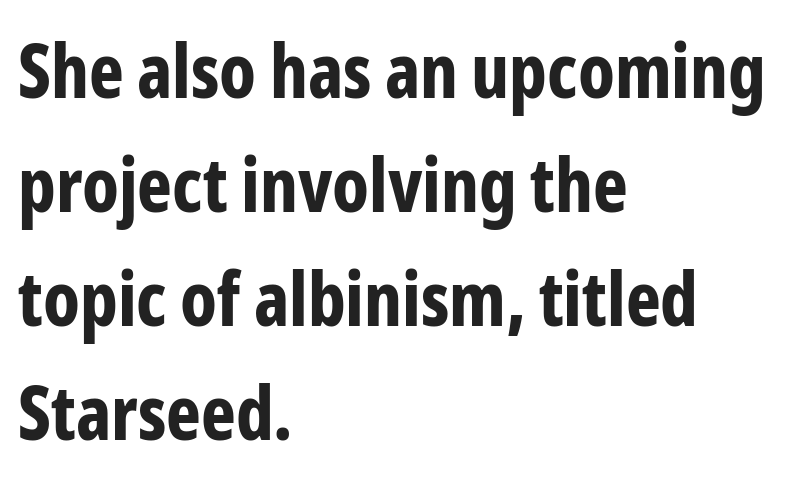
Q: Is the text bold? A: Yes.
Q: Is the text italic (slanted)? A: No, it is upright.
Q: Is the typeface a serif or a sans-serif typeface? A: Sans-serif.
Q: Is the text underlined? A: No.
Q: How is the paragraph aligned? A: Left-aligned.
Q: Is the spacing between letters normal or unusually wide? A: Normal.
Q: Is the spacing between lines tight, normal or loose? A: Normal.
Q: Width (condensed, normal, or wide)? A: Condensed.
Q: Stroke contrast? A: Low.
Q: x-height? A: Medium.
Q: Monospaced? A: No.
